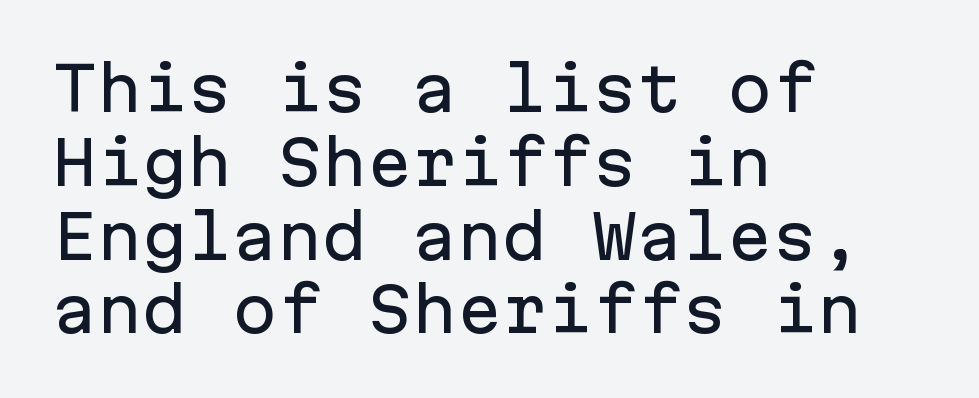
Quick note: underline off. The tracking reads as untouched default to a designer's eye. Classification — sans serif. Upright lettering throughout. Every character here occupies the same horizontal width, giving the sample a typewriter-like rhythm. Notice how the passage keeps a crisp vertical edge on the left only.
